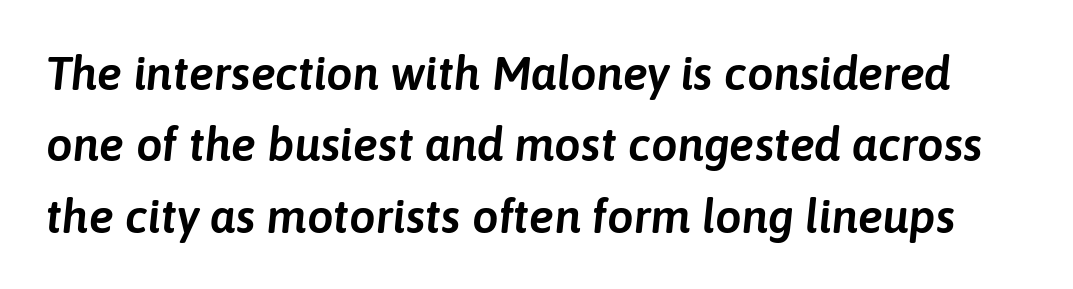
The passage shown is typed in a proportional face where columns would drift. Italic? Definitely — the glyphs are oblique. A normal amount of white space separates one row of letters from the next. Anything drawn beneath the words? Only blank space.
